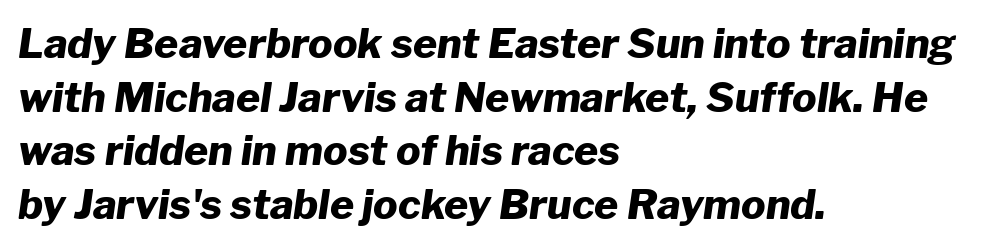
{"italic": "yes", "lean": "right", "slant_degrees": 8, "bold": "yes", "weight": "heavy", "width": "normal", "stroke_contrast": "low", "x_height": "medium", "monospaced": "no", "underline": "no", "align": "left", "line_spacing": "normal", "line_spacing_ratio": 1.31, "letter_spacing": "normal", "letter_spacing_em": 0.0, "glyph_px": 41}
